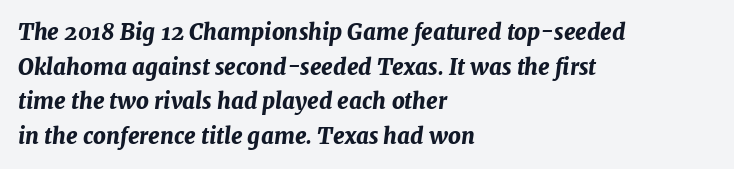
Q: Is the text bold? A: Yes.
Q: Is the text italic (slanted)? A: Yes, it leans right by about 7 degrees.
Q: Is the text underlined? A: No.
Q: How is the paragraph aligned? A: Left-aligned.
Q: Is the spacing between letters normal or unusually wide? A: Normal.
Q: Is the spacing between lines tight, normal or loose? A: Normal.
